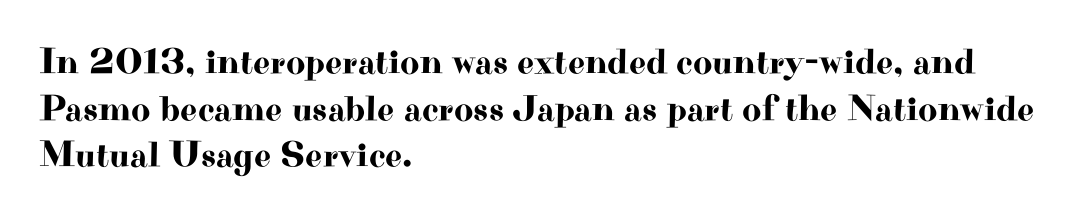
The image shows 37 px wide serif type, upright; set left-aligned, normal line spacing (1.26x), normal letter spacing, not underlined; high stroke contrast and a small x-height.
